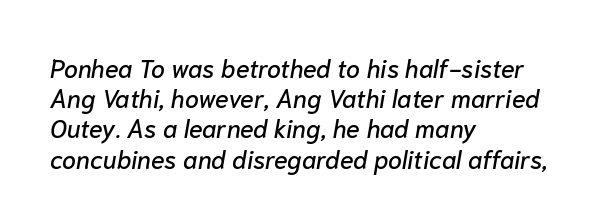
The image shows 25 px text type, italic (leaning right); set left-aligned, line spacing 1.21x, normal letter spacing, not underlined.
